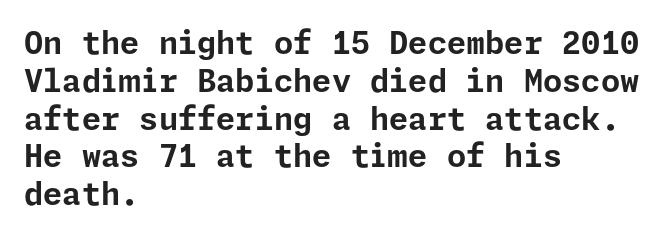
{"serif": "no", "italic": "no", "bold": "yes", "weight": "bold", "width": "normal", "stroke_contrast": "low", "x_height": "medium", "underline": "no", "align": "left", "line_spacing_ratio": 1.22, "letter_spacing": "normal", "letter_spacing_em": 0.0, "glyph_px": 31}
